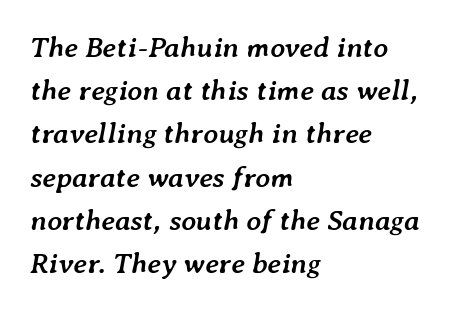
{"italic": "yes", "lean": "right", "slant_degrees": 7, "bold": "yes", "weight": "semibold", "width": "normal", "stroke_contrast": "low", "x_height": "medium", "monospaced": "no", "underline": "no", "align": "left", "line_spacing": "normal", "line_spacing_ratio": 1.49, "letter_spacing": "normal", "letter_spacing_em": 0.0, "glyph_px": 29}
